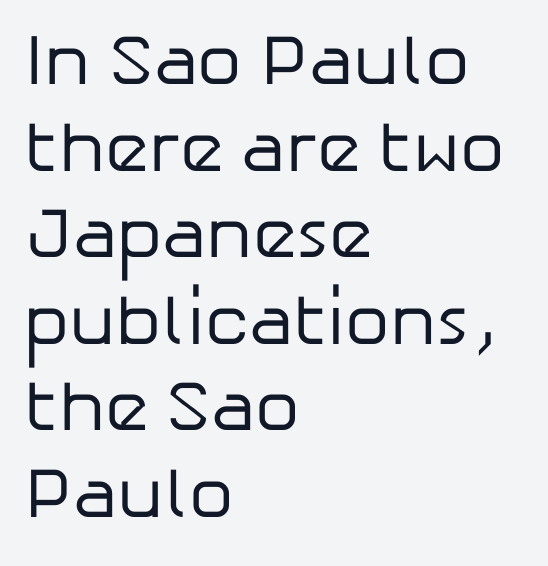
{"serif": "no", "italic": "no", "bold": "no", "weight": "regular", "width": "normal", "stroke_contrast": "low", "x_height": "medium", "monospaced": "no", "underline": "no", "align": "left", "line_spacing_ratio": 1.22, "letter_spacing": "normal", "letter_spacing_em": 0.0, "glyph_px": 71}
